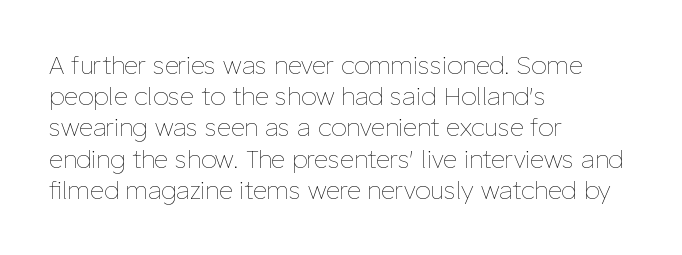
The image shows 25 px text type, upright; set left-aligned, normal line spacing (1.25x), normal letter spacing, not underlined.
